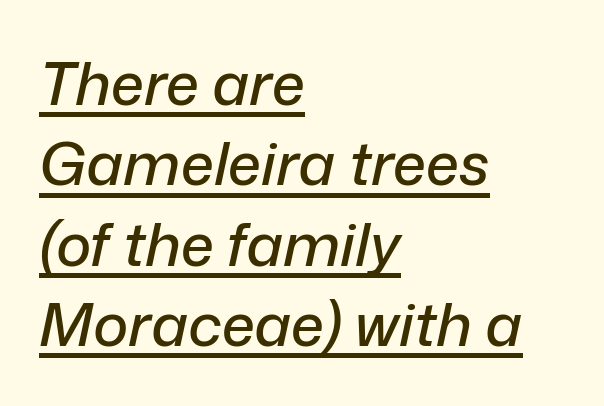
The image shows 60 px text type, italic (leaning right); set left-aligned, normal line spacing (1.34x), normal letter spacing, underlined; low stroke contrast and a medium x-height.
